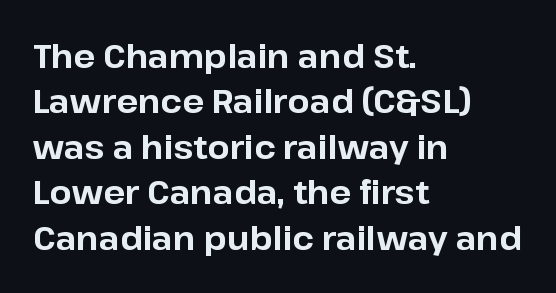
Q: Is the text bold? A: Yes.
Q: Is the text italic (slanted)? A: No, it is upright.
Q: Is the typeface a serif or a sans-serif typeface? A: Sans-serif.
Q: Is the text underlined? A: No.
Q: How is the paragraph aligned? A: Left-aligned.
Q: Is the spacing between letters normal or unusually wide? A: Normal.
Q: Is the spacing between lines tight, normal or loose? A: Normal.
Q: Width (condensed, normal, or wide)? A: Normal.
Q: Stroke contrast? A: Low.
Q: x-height? A: Medium.
Q: Monospaced? A: No.
